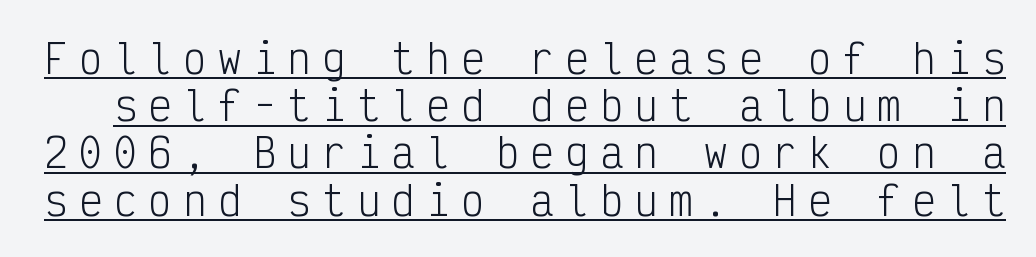
{"serif": "no", "italic": "no", "bold": "no", "weight": "light", "width": "condensed", "stroke_contrast": "low", "x_height": "medium", "monospaced": "yes", "underline": "yes", "line_spacing_ratio": 1.21, "letter_spacing": "wide", "letter_spacing_em": 0.29, "glyph_px": 39}
